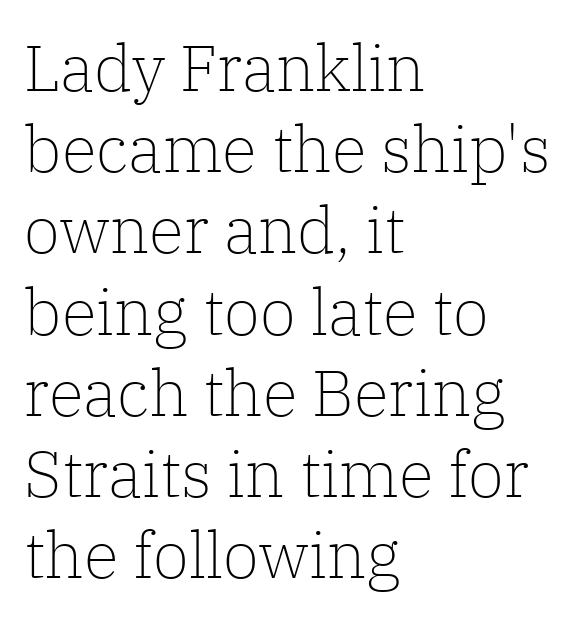
This sample uses plain, unmodified letter spacing. A quiet, ordinary-to-light weight characterises the typeface. Horizontally, the lines are justified to the leading edge only. These lines are rendered in a variable-pitch font.
